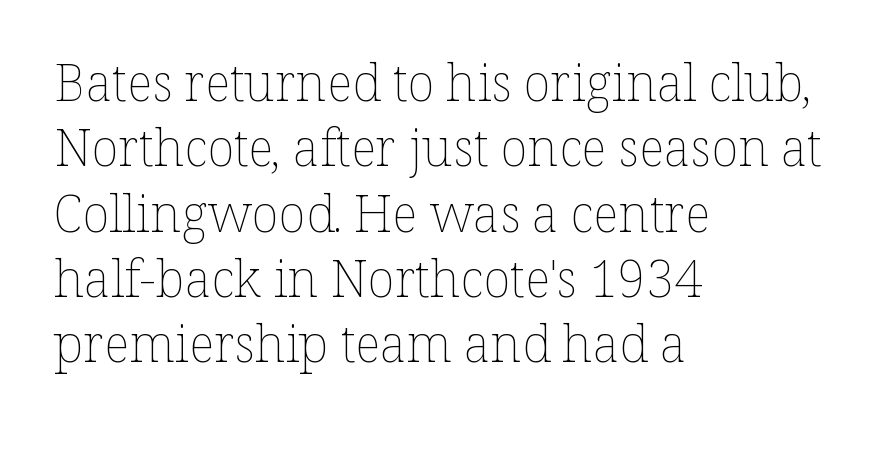
Q: Is the text bold? A: No.
Q: Is the text italic (slanted)? A: No, it is upright.
Q: Is the text underlined? A: No.
Q: How is the paragraph aligned? A: Left-aligned.
Q: Is the spacing between letters normal or unusually wide? A: Normal.
Q: Is the spacing between lines tight, normal or loose? A: Normal.
Q: Width (condensed, normal, or wide)? A: Normal.
Q: Stroke contrast? A: Low.
Q: x-height? A: Medium.
Q: Monospaced? A: No.
